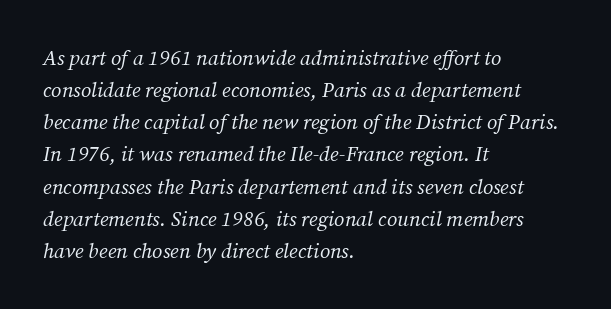
{"italic": "yes", "lean": "right", "slant_degrees": 12, "bold": "no", "underline": "no", "align": "left", "line_spacing": "normal", "line_spacing_ratio": 1.53, "letter_spacing": "normal", "letter_spacing_em": 0.0, "glyph_px": 21}
